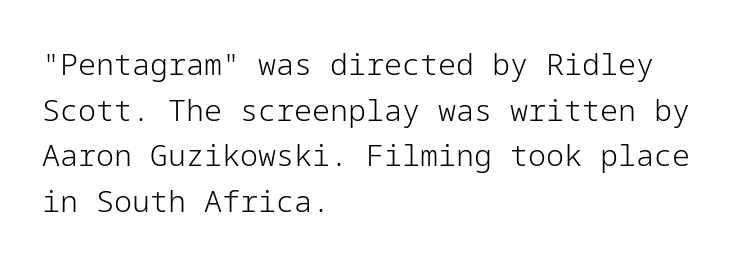
The image shows 30 px light sans-serif type, upright; set left-aligned, normal line spacing (1.52x), normal letter spacing, not underlined; low stroke contrast and a medium x-height.
